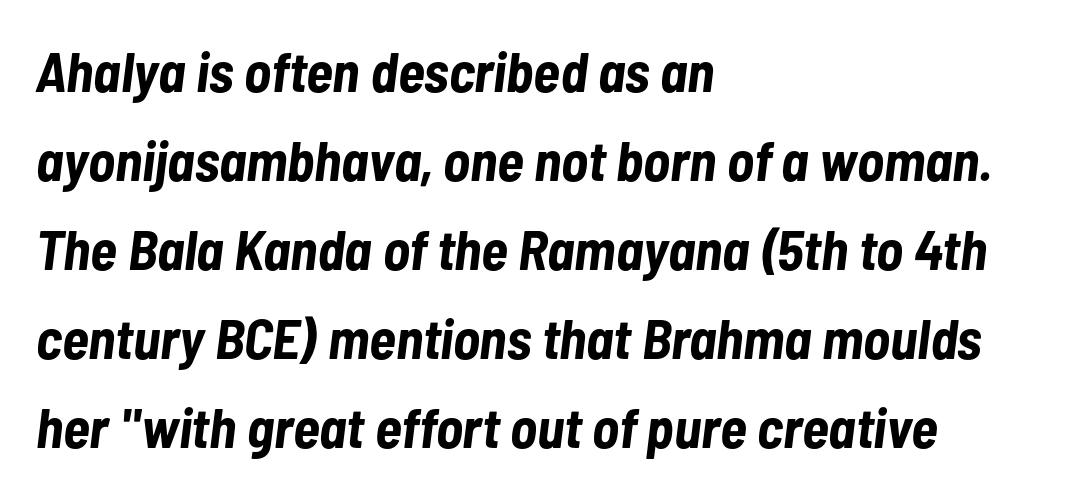
The image shows 56 px bold, condensed type, italic (leaning right); set left-aligned, normal line spacing (1.59x), normal letter spacing, not underlined; low stroke contrast and a medium x-height.
